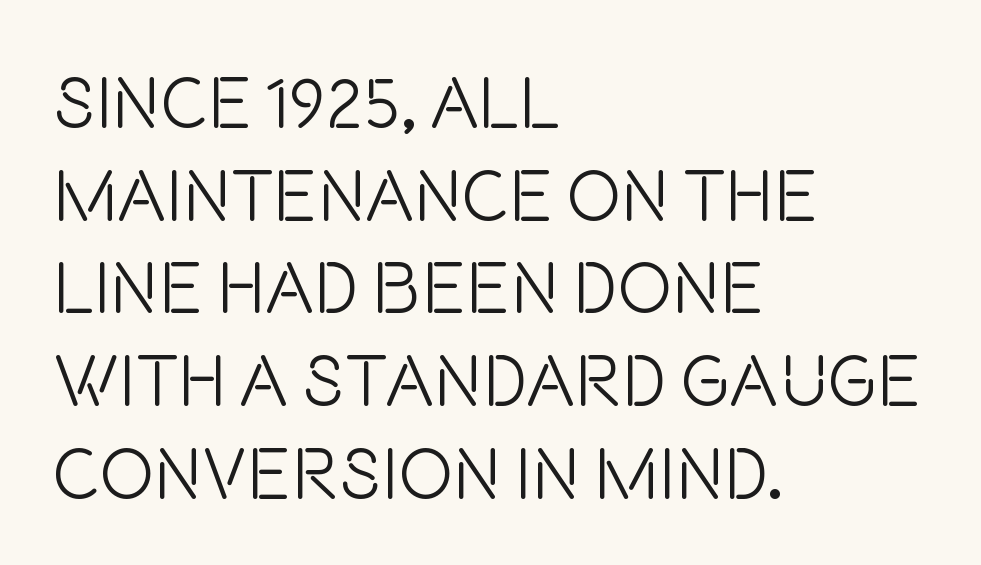
The image shows 73 px light, condensed sans-serif type, upright; set left-aligned, normal line spacing (1.27x), normal letter spacing, not underlined; low stroke contrast and a large x-height.
